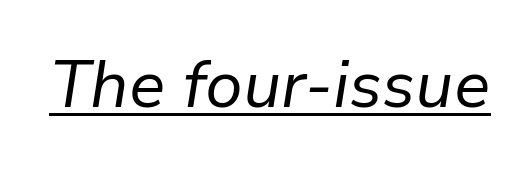
Is the letter spacing exaggerated? No — it looks like the ordinary default. The glyphs look as if they've been sheared to an angle. Think of a printed novel: that variable character pitch is what you see here. Emphasis is given by a line drawn under the lettering. No chunkiness to these letters — they're not bold.
